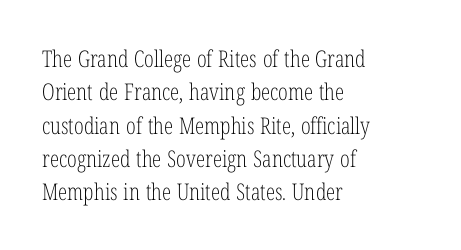
How would I describe the line gaps? Plain and ordinary. Just letters on the line, the space beneath them empty. Alignment: flush left. In terms of posture, this sample is upright.
